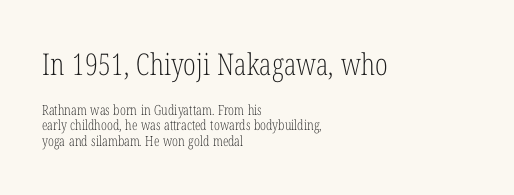
{"serif": "yes", "italic": "no", "bold": "no", "weight": "light", "width": "condensed", "stroke_contrast": "low", "x_height": "medium", "monospaced": "no", "underline": "no", "align": "left", "line_spacing": "tight", "line_spacing_ratio": 1.12, "letter_spacing": "normal", "letter_spacing_em": 0.0, "larger_block": "first", "size_ratio": 2.14, "glyph_px": 30}
